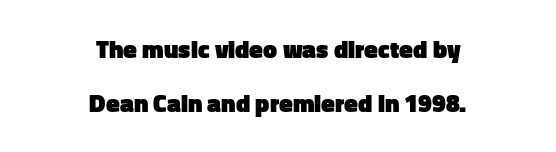
Q: Is the text bold? A: Yes.
Q: Is the text italic (slanted)? A: No, it is upright.
Q: Is the text underlined? A: No.
Q: How is the paragraph aligned? A: Centered.
Q: Is the spacing between letters normal or unusually wide? A: Normal.
Q: Is the spacing between lines tight, normal or loose? A: Loose.
